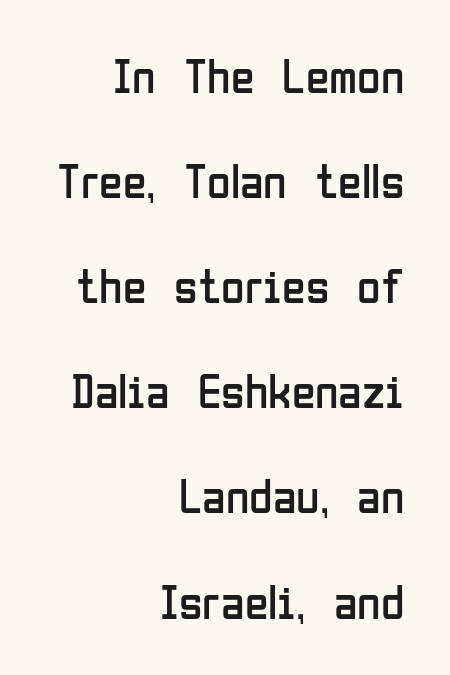
These lines were composed using upright roman letters. This reads as an unemphasized weight, regular at the heaviest. If you drew a ruler down the right edge, every line would touch it. Note the varied advance widths — an 'i' is clearly narrower than an 'm'. Typographically, this falls in the sans-serif category. The area under the type is left untouched.
